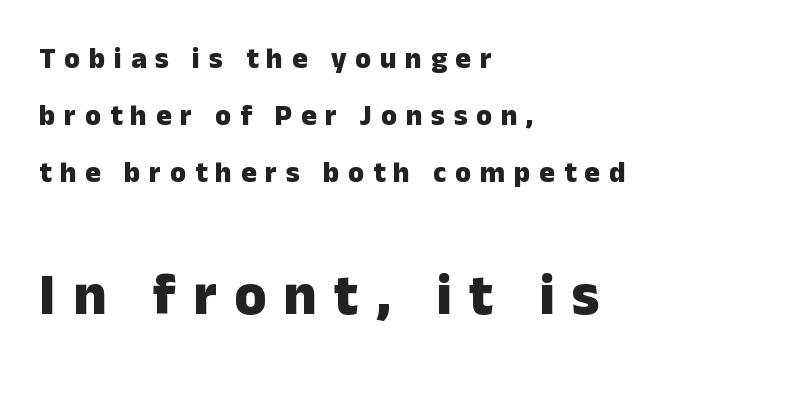
The image shows 58 px heavy sans-serif type, upright; set left-aligned, loose line spacing (1.97x), unusually wide letter spacing (+0.3 em), not underlined; the second (bottom) block is 2.0x larger; low stroke contrast and a medium x-height.
